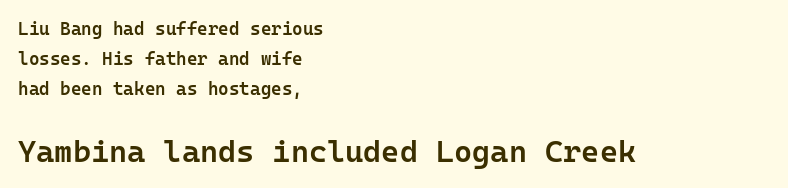
Q: Is the text bold? A: Semi-bold.
Q: Is the text italic (slanted)? A: No, it is upright.
Q: Is the typeface a serif or a sans-serif typeface? A: Sans-serif.
Q: Is the text underlined? A: No.
Q: How is the paragraph aligned? A: Left-aligned.
Q: Is the spacing between letters normal or unusually wide? A: Normal.
Q: Is the spacing between lines tight, normal or loose? A: Normal.
Q: Which block of text is set in a larger size, the first (top) or the second (bottom)? A: The second (bottom) one.
Q: Width (condensed, normal, or wide)? A: Normal.
Q: Stroke contrast? A: Low.
Q: x-height? A: Medium.
Q: Monospaced? A: Yes.
